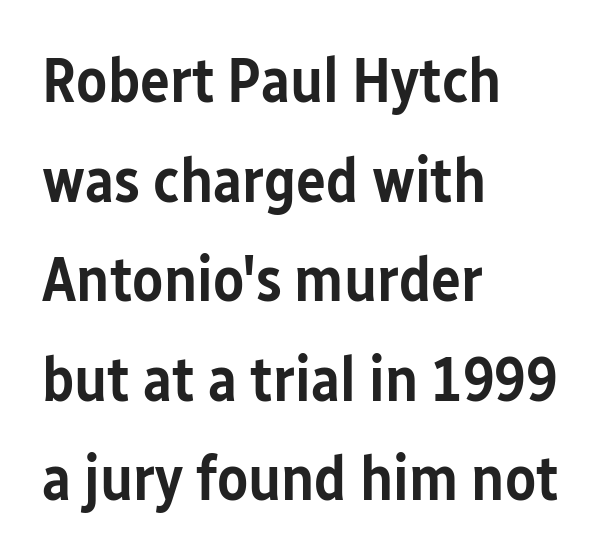
Q: Is the text bold? A: Semi-bold.
Q: Is the text italic (slanted)? A: No, it is upright.
Q: Is the typeface a serif or a sans-serif typeface? A: Sans-serif.
Q: Is the text underlined? A: No.
Q: How is the paragraph aligned? A: Left-aligned.
Q: Is the spacing between letters normal or unusually wide? A: Normal.
Q: Is the spacing between lines tight, normal or loose? A: Normal.
Q: Width (condensed, normal, or wide)? A: Condensed.
Q: Stroke contrast? A: Low.
Q: x-height? A: Medium.
Q: Monospaced? A: No.
